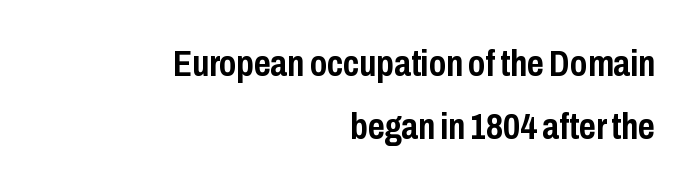
{"serif": "no", "italic": "no", "bold": "yes", "weight": "semibold", "width": "condensed", "stroke_contrast": "low", "x_height": "medium", "monospaced": "no", "underline": "no", "align": "right", "line_spacing_ratio": 1.74, "letter_spacing": "normal", "letter_spacing_em": 0.0, "glyph_px": 36}
